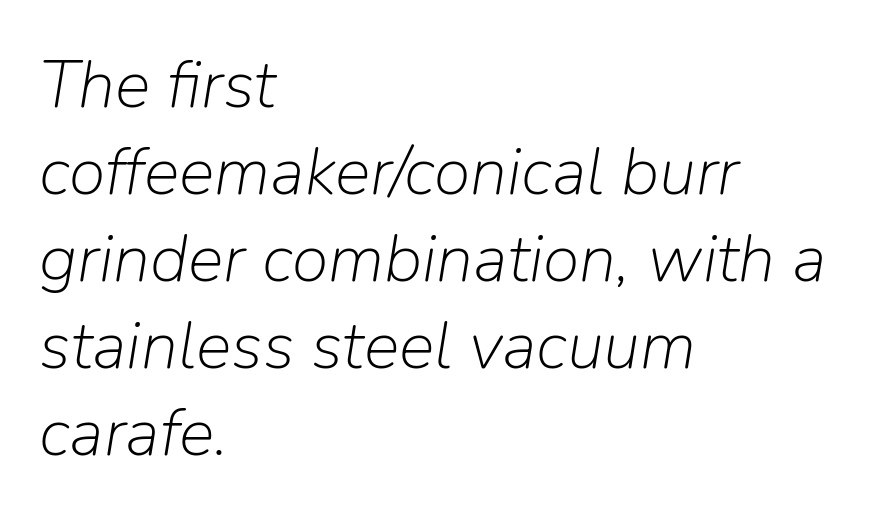
The strokes carry an ordinary text weight at most. Yep, that's italic — everything's leaning. Words float on clear page, feet unadorned. Character widths vary here, with narrow letters taking less room than wide ones. Normally led — the rows are evenly, conventionally spaced. The rendering keeps characters at their native spacing.
